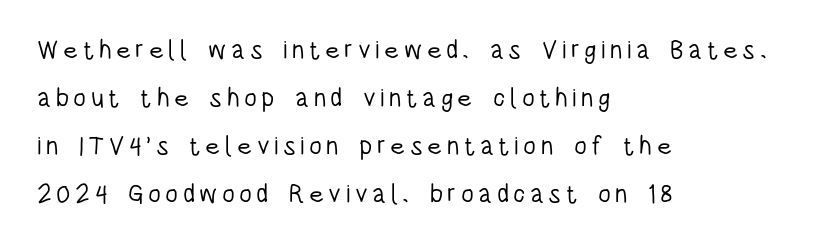
{"italic": "no", "bold": "no", "underline": "no", "align": "left", "line_spacing_ratio": 1.85, "glyph_px": 26}
